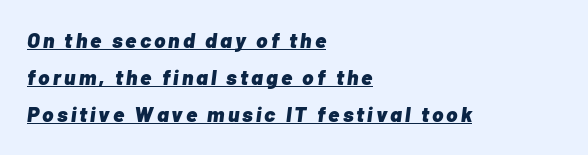
Q: Is the text bold? A: Yes.
Q: Is the text italic (slanted)? A: Yes, it leans right by about 7 degrees.
Q: Is the text underlined? A: Yes.
Q: How is the paragraph aligned? A: Left-aligned.
